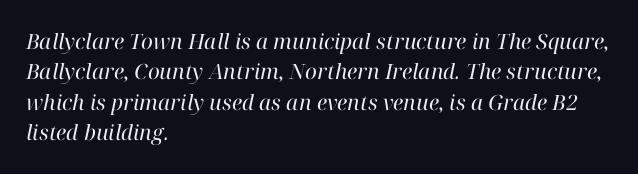
A typesetter would call this zero additional tracking. The gap between lines stays unmarked. The weight tops out at a normal text grade. The block of text has a typical density, with ordinary space between rows. Yep, that's italic — everything's leaning. Visually the block forms a straight wall on the left and a jagged coastline on the right.
